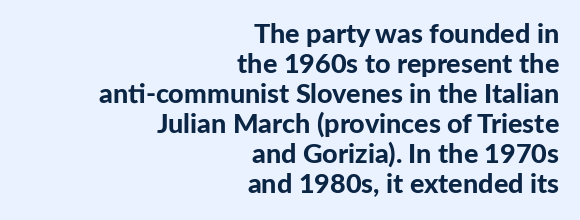
Descender tails drop into unmarked territory. The leading is snug, giving the passage a crowded texture. Reading down the block, your eye finds every line finishing at a fixed right position. Weight: bold. Rendered with straight, roman letterforms. Inter-character spacing is left at the font's built-in metrics.
